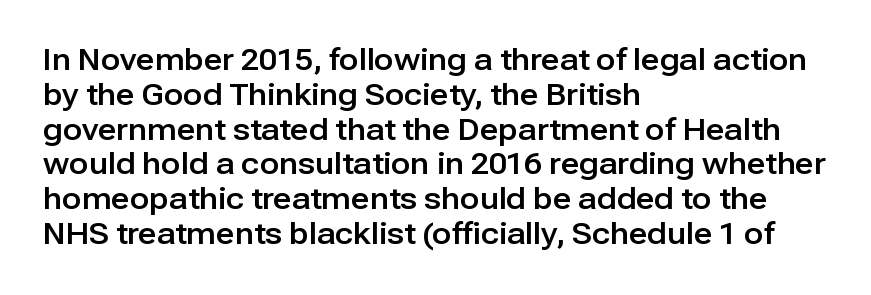
{"serif": "no", "italic": "no", "width": "normal", "stroke_contrast": "low", "x_height": "medium", "monospaced": "no", "underline": "no", "align": "left", "line_spacing_ratio": 1.2, "letter_spacing": "normal", "letter_spacing_em": 0.0, "glyph_px": 29}
